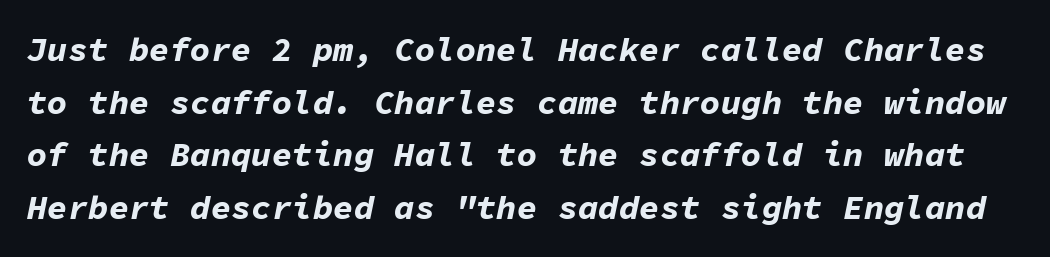
{"italic": "yes", "lean": "right", "slant_degrees": 11, "bold": "yes", "weight": "bold", "width": "normal", "stroke_contrast": "low", "x_height": "medium", "monospaced": "yes", "underline": "no", "line_spacing": "normal", "line_spacing_ratio": 1.55, "letter_spacing": "normal", "letter_spacing_em": 0.0, "glyph_px": 34}
